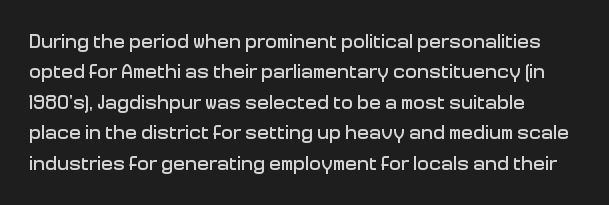
The image shows 20 px text type, upright; set normal line spacing (1.52x), normal letter spacing, not underlined.
